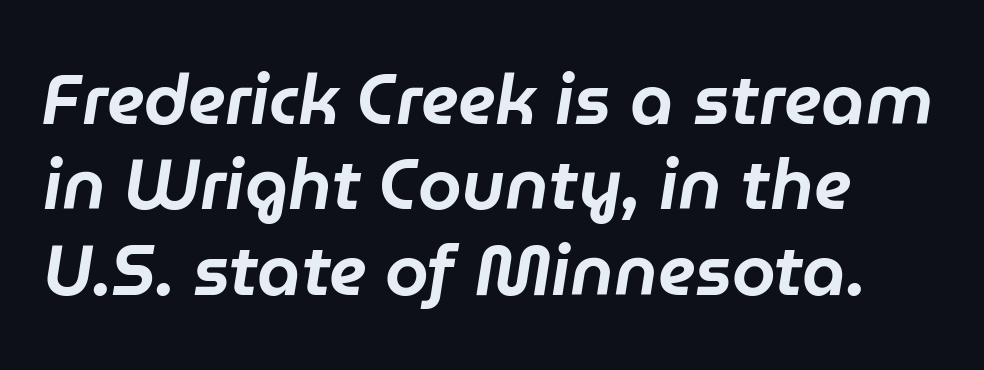
Italic? Definitely — the glyphs are oblique. Spacing verdict: proportional, widths tailored to each character. This rendering features lettering with no underline. Line starts are locked; line ends wander. The line texture is even and compact thanks to regular tracking.
